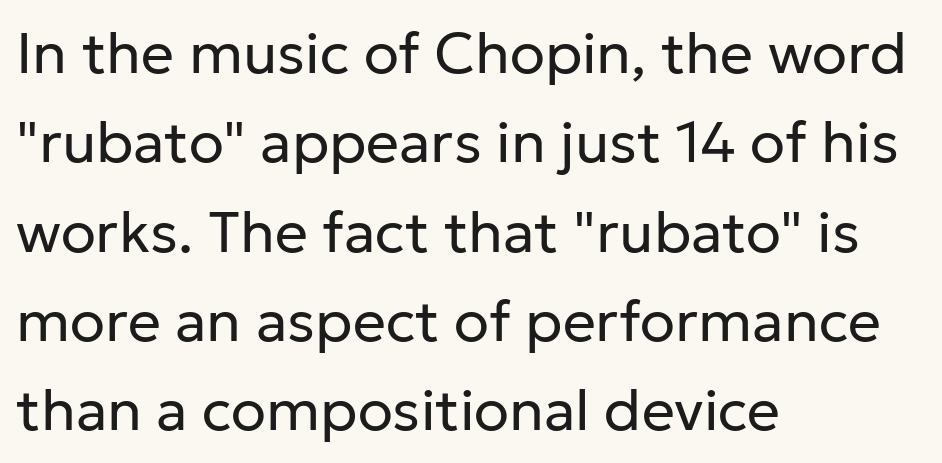
Q: Is the text bold? A: No.
Q: Is the text italic (slanted)? A: No, it is upright.
Q: Is the typeface a serif or a sans-serif typeface? A: Sans-serif.
Q: Is the text underlined? A: No.
Q: How is the paragraph aligned? A: Left-aligned.
Q: Is the spacing between letters normal or unusually wide? A: Normal.
Q: Is the spacing between lines tight, normal or loose? A: Normal.
Q: Width (condensed, normal, or wide)? A: Normal.
Q: Stroke contrast? A: Low.
Q: x-height? A: Medium.
Q: Monospaced? A: No.
